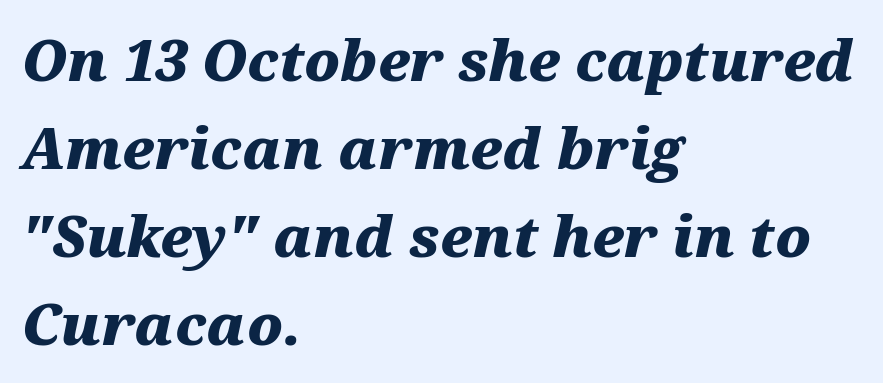
Q: Is the text bold? A: Yes.
Q: Is the text italic (slanted)? A: Yes, it leans right by about 12 degrees.
Q: Is the text underlined? A: No.
Q: How is the paragraph aligned? A: Left-aligned.
Q: Is the spacing between letters normal or unusually wide? A: Normal.
Q: Is the spacing between lines tight, normal or loose? A: Normal.
Q: Width (condensed, normal, or wide)? A: Wide.
Q: Stroke contrast? A: Medium.
Q: x-height? A: Medium.
Q: Monospaced? A: No.
